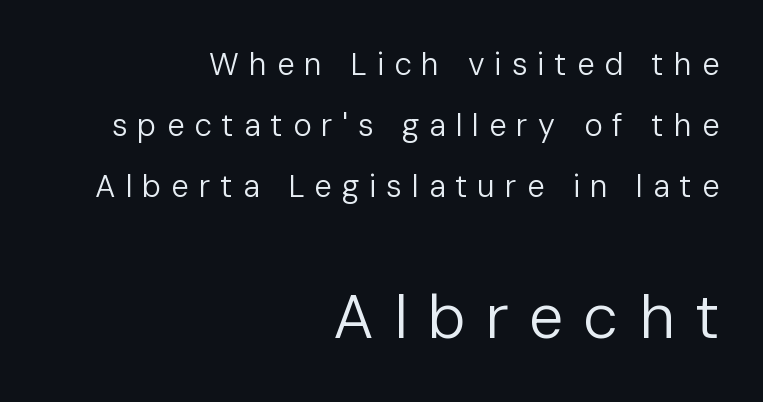
{"serif": "no", "italic": "no", "bold": "no", "weight": "regular", "width": "normal", "stroke_contrast": "low", "x_height": "medium", "monospaced": "no", "underline": "no", "align": "right", "line_spacing": "loose", "line_spacing_ratio": 1.96, "letter_spacing": "wide", "letter_spacing_em": 0.32, "larger_block": "second", "size_ratio": 2.0, "glyph_px": 62}
